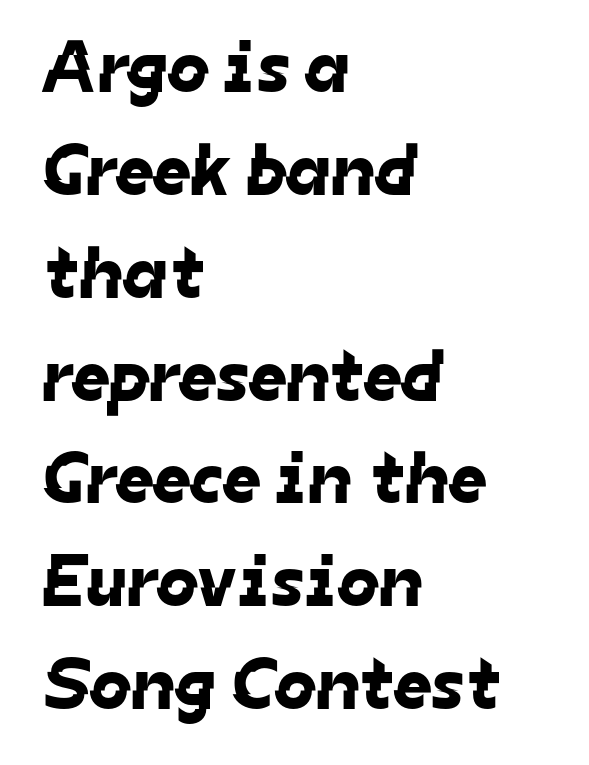
The image shows 74 px sans-serif type; set left-aligned, normal line spacing (1.39x), normal letter spacing, not underlined; low stroke contrast and a medium x-height.
